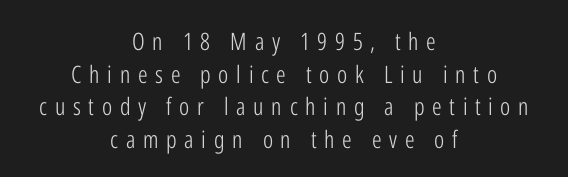
Q: Is the text bold? A: No.
Q: Is the text italic (slanted)? A: No, it is upright.
Q: Is the text underlined? A: No.
Q: How is the paragraph aligned? A: Centered.
Q: Is the spacing between letters normal or unusually wide? A: Unusually wide.
Q: Is the spacing between lines tight, normal or loose? A: Normal.
